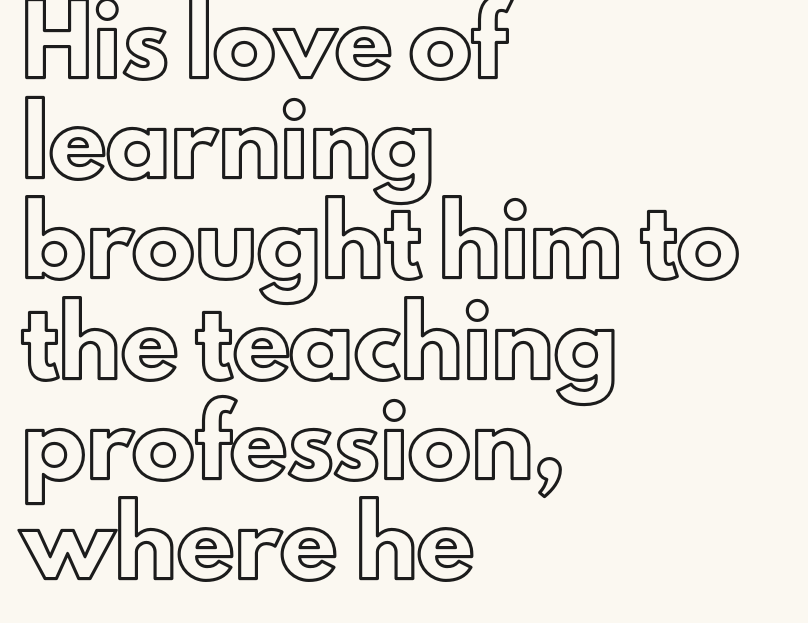
Q: Is the text italic (slanted)? A: No, it is upright.
Q: Is the text underlined? A: No.
Q: How is the paragraph aligned? A: Left-aligned.
Q: Is the spacing between letters normal or unusually wide? A: Normal.
Q: Is the spacing between lines tight, normal or loose? A: Normal.
Q: Width (condensed, normal, or wide)? A: Normal.
Q: x-height? A: Small.
Q: Monospaced? A: No.
